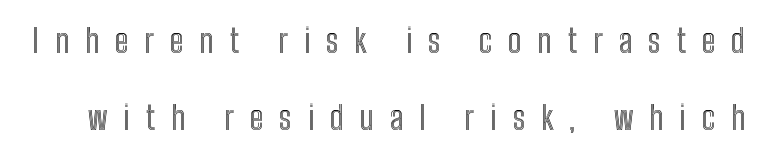
Q: Is the text italic (slanted)? A: No, it is upright.
Q: Is the text underlined? A: No.
Q: Is the spacing between letters normal or unusually wide? A: Unusually wide.
Q: Is the spacing between lines tight, normal or loose? A: Loose.
Q: Width (condensed, normal, or wide)? A: Condensed.
Q: x-height? A: Medium.
Q: Monospaced? A: No.
